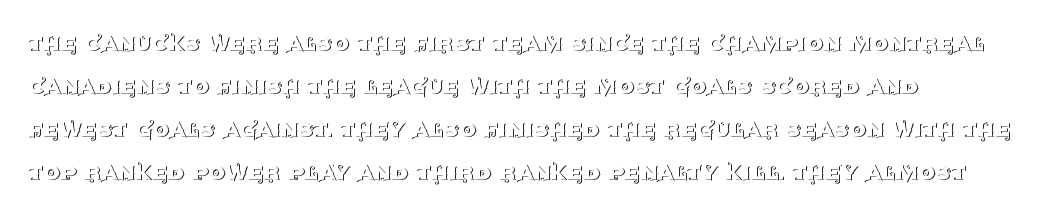
Q: Is the text bold? A: No.
Q: Is the text italic (slanted)? A: No, it is upright.
Q: Is the text underlined? A: No.
Q: How is the paragraph aligned? A: Left-aligned.
Q: Is the spacing between letters normal or unusually wide? A: Normal.
Q: Is the spacing between lines tight, normal or loose? A: Normal.
